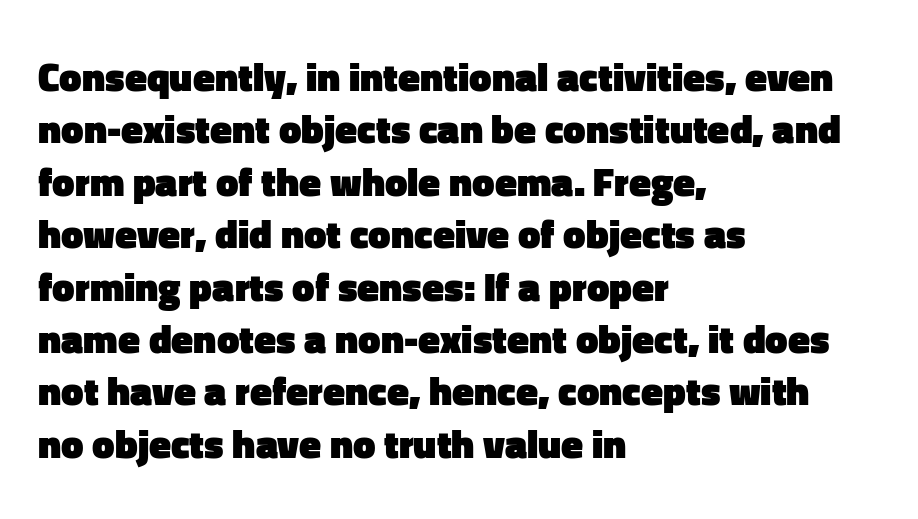
{"serif": "no", "italic": "no", "bold": "yes", "weight": "heavy", "width": "normal", "stroke_contrast": "low", "x_height": "medium", "monospaced": "no", "underline": "no", "align": "left", "line_spacing": "normal", "line_spacing_ratio": 1.31, "letter_spacing": "normal", "letter_spacing_em": 0.0, "glyph_px": 40}
